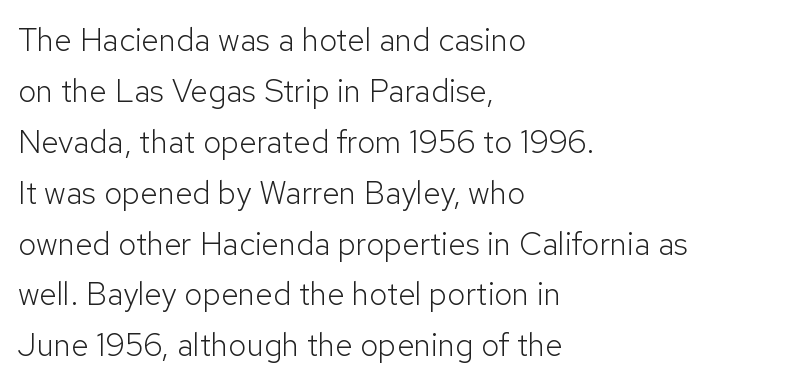
Q: Is the text bold? A: No.
Q: Is the text italic (slanted)? A: No, it is upright.
Q: Is the typeface a serif or a sans-serif typeface? A: Sans-serif.
Q: Is the text underlined? A: No.
Q: How is the paragraph aligned? A: Left-aligned.
Q: Is the spacing between letters normal or unusually wide? A: Normal.
Q: Is the spacing between lines tight, normal or loose? A: Normal.
Q: Width (condensed, normal, or wide)? A: Normal.
Q: Stroke contrast? A: Low.
Q: x-height? A: Medium.
Q: Monospaced? A: No.
